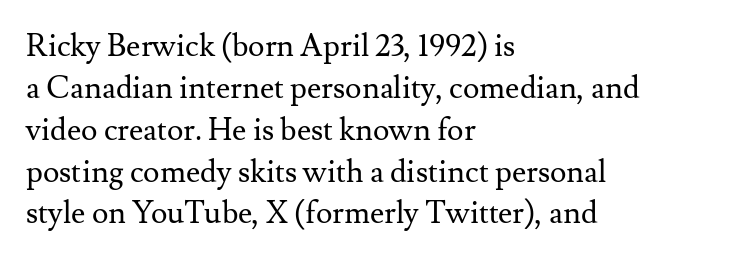
{"serif": "yes", "italic": "no", "bold": "no", "weight": "regular", "width": "normal", "stroke_contrast": "medium", "x_height": "small", "monospaced": "no", "underline": "no", "align": "left", "line_spacing": "normal", "line_spacing_ratio": 1.35, "letter_spacing": "normal", "letter_spacing_em": 0.0, "glyph_px": 31}
